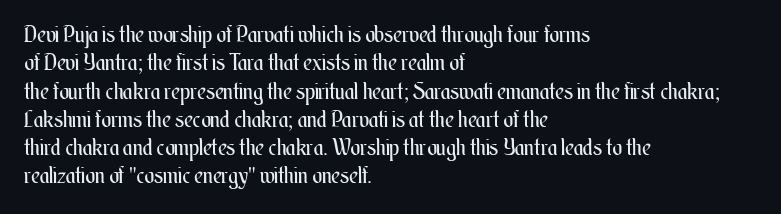
Nobody touched the tracking dial on this one. Visually the block forms a straight wall on the left and a jagged coastline on the right. Posture: upright roman. Beneath every word, the page is bare.
